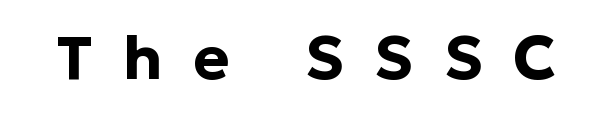
{"serif": "no", "italic": "no", "bold": "yes", "weight": "bold", "width": "normal", "stroke_contrast": "low", "x_height": "medium", "monospaced": "no", "underline": "no", "letter_spacing": "wide", "letter_spacing_em": 0.5, "glyph_px": 61}
